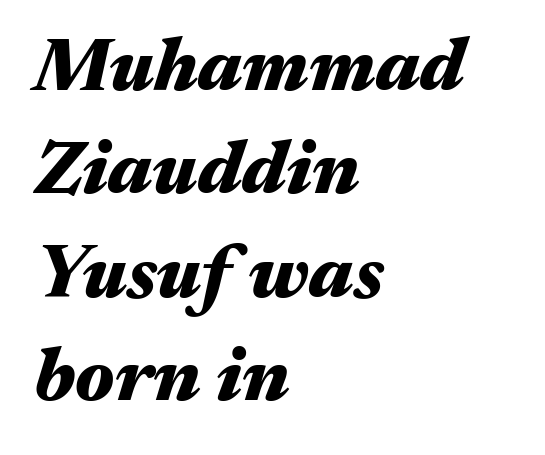
Q: Is the text bold? A: Yes.
Q: Is the text italic (slanted)? A: Yes, it leans right by about 17 degrees.
Q: Is the text underlined? A: No.
Q: How is the paragraph aligned? A: Left-aligned.
Q: Is the spacing between letters normal or unusually wide? A: Normal.
Q: Is the spacing between lines tight, normal or loose? A: Normal.
Q: Width (condensed, normal, or wide)? A: Wide.
Q: Stroke contrast? A: Medium.
Q: x-height? A: Medium.
Q: Monospaced? A: No.
